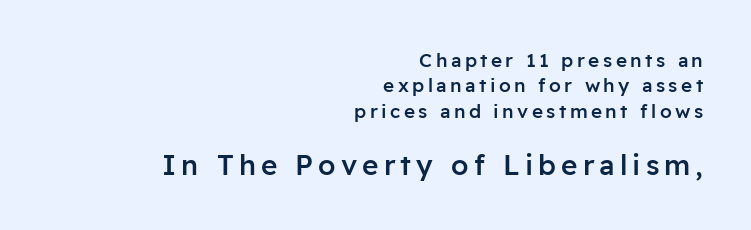
The image shows 28 px semibold sans-serif type, upright; set right-aligned, normal line spacing (1.34x), not underlined; the second (bottom) block is 1.47x larger; low stroke contrast and a medium x-height.
